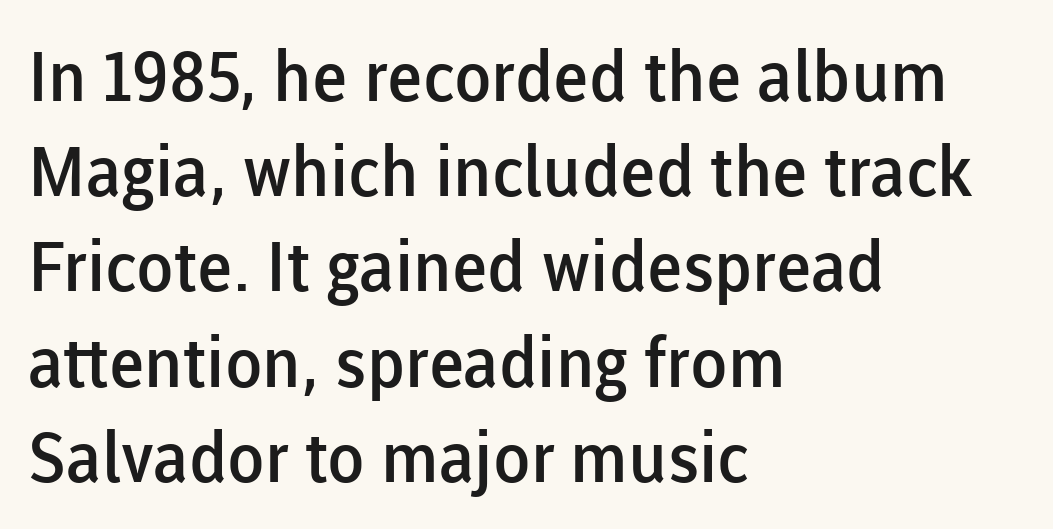
Q: Is the text bold? A: Semi-bold.
Q: Is the text italic (slanted)? A: No, it is upright.
Q: Is the typeface a serif or a sans-serif typeface? A: Sans-serif.
Q: Is the text underlined? A: No.
Q: How is the paragraph aligned? A: Left-aligned.
Q: Is the spacing between letters normal or unusually wide? A: Normal.
Q: Is the spacing between lines tight, normal or loose? A: Normal.
Q: Width (condensed, normal, or wide)? A: Normal.
Q: Stroke contrast? A: Low.
Q: x-height? A: Medium.
Q: Monospaced? A: No.
